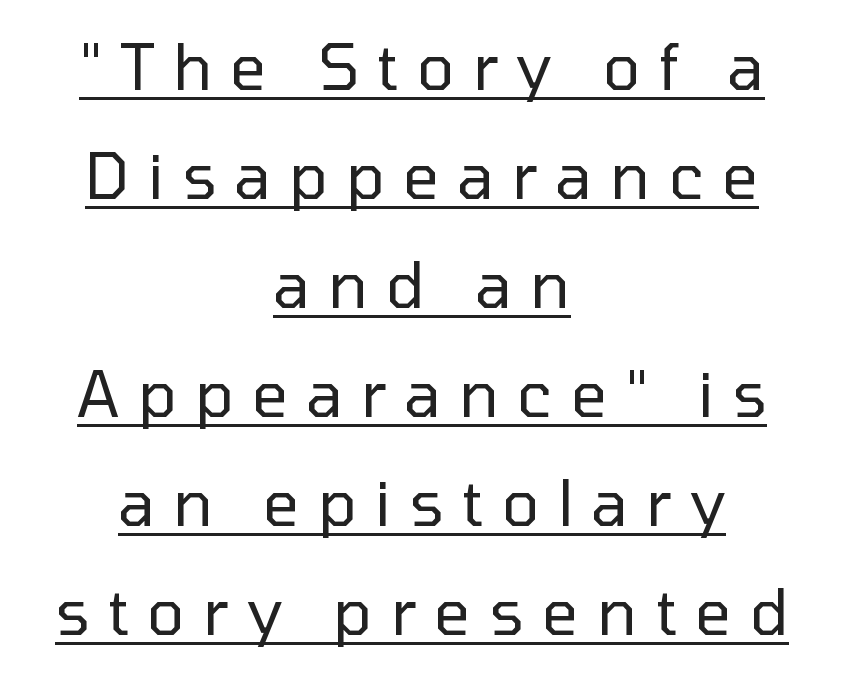
A student would call this center alignment; a typographer would say set centered. Weight: in the light-to-regular range. Underlining? Definitely there. Tracking here is generous; glyphs stand well apart from one another. The designer went with a sans here, leaving each stem footless.
